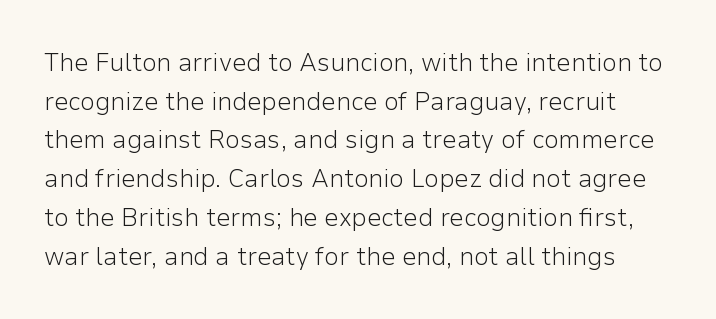
{"italic": "no", "bold": "no", "underline": "no", "line_spacing": "normal", "line_spacing_ratio": 1.49, "letter_spacing": "normal", "letter_spacing_em": 0.0, "glyph_px": 26}
